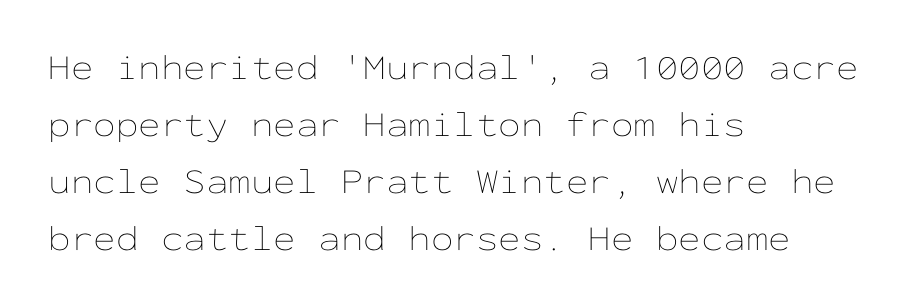
{"italic": "no", "bold": "no", "weight": "thin", "width": "wide", "stroke_contrast": "low", "x_height": "medium", "monospaced": "yes", "underline": "no", "align": "left", "line_spacing": "normal", "line_spacing_ratio": 1.58, "letter_spacing": "normal", "letter_spacing_em": 0.0, "glyph_px": 36}
